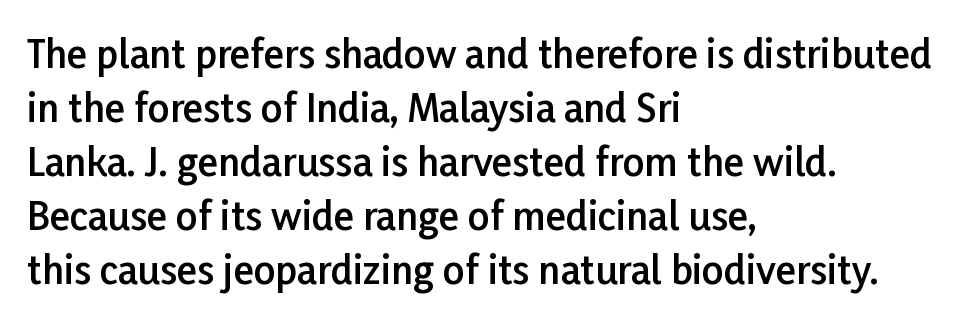
The image shows 38 px semibold sans-serif type, upright; set left-aligned, normal line spacing (1.42x), normal letter spacing, not underlined; low stroke contrast and a medium x-height.
